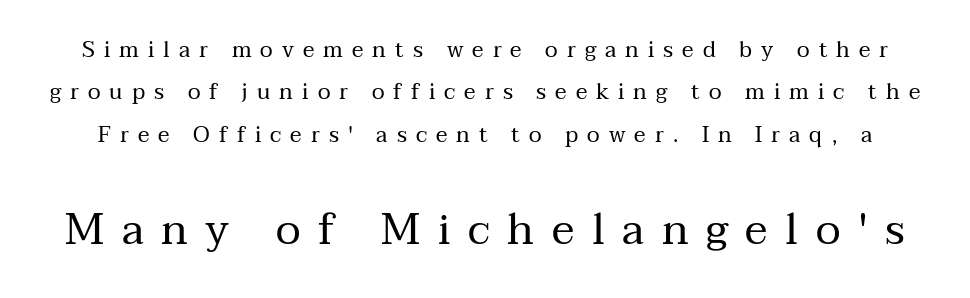
The image shows 43 px regular-weight serif type, upright; set loose line spacing (1.93x), unusually wide letter spacing (+0.41 em), not underlined; the second (bottom) block is 1.95x larger; medium stroke contrast and a medium x-height.
